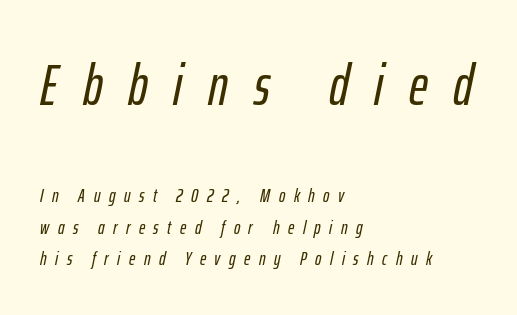
Q: Is the text italic (slanted)? A: Yes, it leans right by about 12 degrees.
Q: Is the text underlined? A: No.
Q: How is the paragraph aligned? A: Left-aligned.
Q: Is the spacing between letters normal or unusually wide? A: Unusually wide.
Q: Is the spacing between lines tight, normal or loose? A: Normal.
Q: Which block of text is set in a larger size, the first (top) or the second (bottom)? A: The first (top) one.
Q: Width (condensed, normal, or wide)? A: Condensed.
Q: Stroke contrast? A: Low.
Q: x-height? A: Medium.
Q: Monospaced? A: No.
